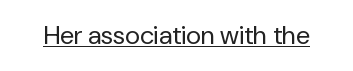
{"italic": "no", "bold": "no", "underline": "yes", "letter_spacing": "normal", "letter_spacing_em": 0.0, "glyph_px": 26}
